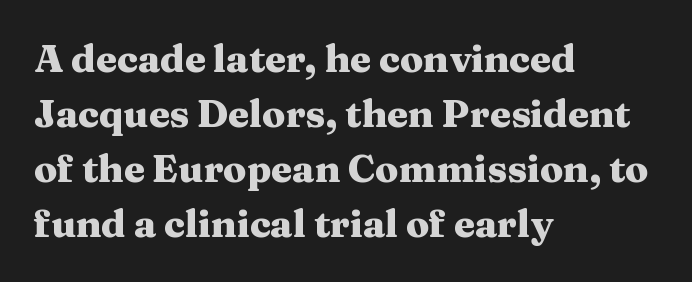
Q: Is the text bold? A: Yes.
Q: Is the text italic (slanted)? A: No, it is upright.
Q: Is the typeface a serif or a sans-serif typeface? A: Serif.
Q: Is the text underlined? A: No.
Q: How is the paragraph aligned? A: Left-aligned.
Q: Is the spacing between letters normal or unusually wide? A: Normal.
Q: Is the spacing between lines tight, normal or loose? A: Normal.
Q: Width (condensed, normal, or wide)? A: Wide.
Q: Stroke contrast? A: Medium.
Q: x-height? A: Medium.
Q: Monospaced? A: No.
